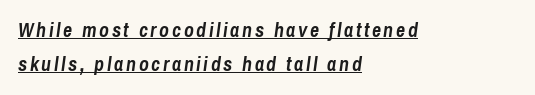
{"italic": "yes", "lean": "right", "slant_degrees": 8, "bold": "yes", "underline": "yes", "align": "left", "line_spacing_ratio": 1.72, "glyph_px": 20}
